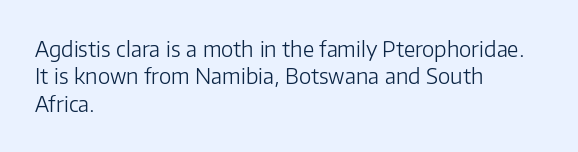
{"italic": "no", "bold": "no", "underline": "no", "align": "left", "line_spacing": "normal", "line_spacing_ratio": 1.3, "letter_spacing": "normal", "letter_spacing_em": 0.0, "glyph_px": 21}
